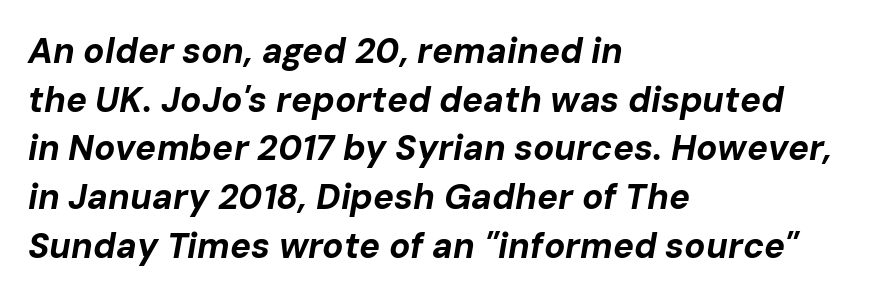
{"italic": "yes", "lean": "right", "slant_degrees": 10, "bold": "yes", "weight": "bold", "width": "normal", "stroke_contrast": "low", "x_height": "medium", "monospaced": "no", "underline": "no", "align": "left", "line_spacing": "normal", "line_spacing_ratio": 1.39, "letter_spacing": "normal", "letter_spacing_em": 0.0, "glyph_px": 35}
